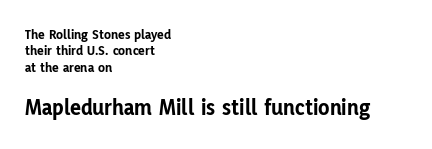
{"italic": "no", "bold": "yes", "underline": "no", "align": "left", "line_spacing_ratio": 1.17, "letter_spacing": "normal", "letter_spacing_em": 0.0, "larger_block": "second", "size_ratio": 1.64, "glyph_px": 23}
